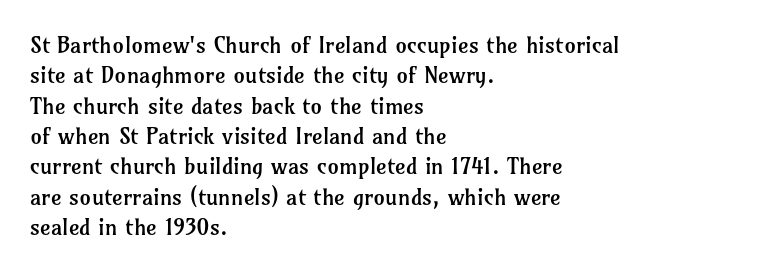
The space directly below the letters is spotless. Caption: standard tracking, unaltered. Vertically, the passage feels balanced, rows spaced as you'd expect. Does the lettering tilt? It doesn't — this is upright.
